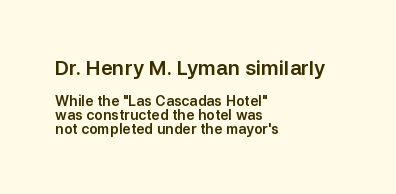
Successive baselines arrive quickly, one right under another. Here the first block reads like a headline and the second like body copy. Caption: multi-line text, flush left, ragged right. This is roman type, the default non-slanted kind. Standard letterfit; no display-style spreading of the glyphs. Check the space under the baseline: it is left empty.
